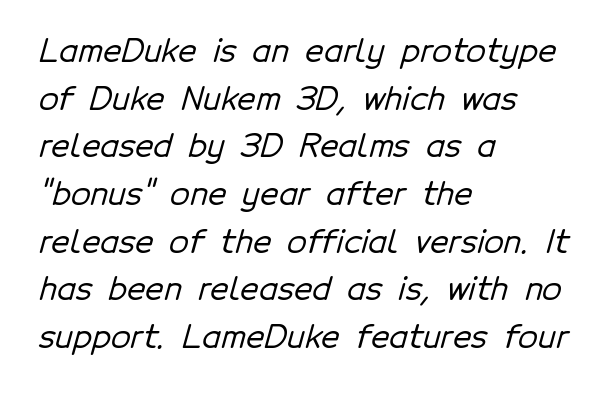
The image shows 32 px sans-serif type; set left-aligned, normal line spacing (1.49x), normal letter spacing, not underlined; low stroke contrast and a medium x-height.
